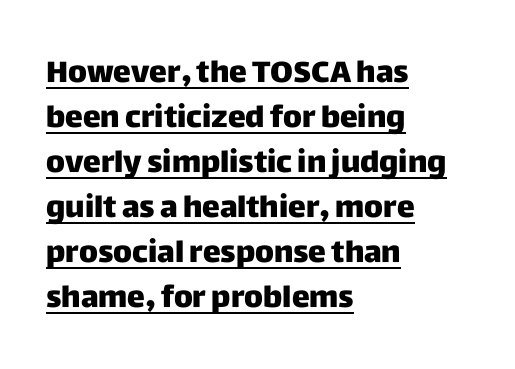
{"serif": "no", "italic": "no", "width": "normal", "stroke_contrast": "low", "x_height": "large", "monospaced": "no", "underline": "yes", "align": "left", "line_spacing": "normal", "line_spacing_ratio": 1.5, "letter_spacing": "normal", "letter_spacing_em": 0.0, "glyph_px": 30}
